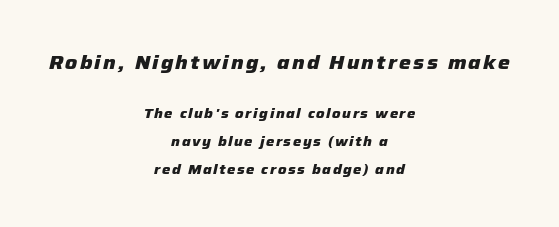
The image shows 20 px bold type, italic (leaning right); set centered, loose line spacing (1.99x), not underlined; the first (top) block is 1.43x larger.
